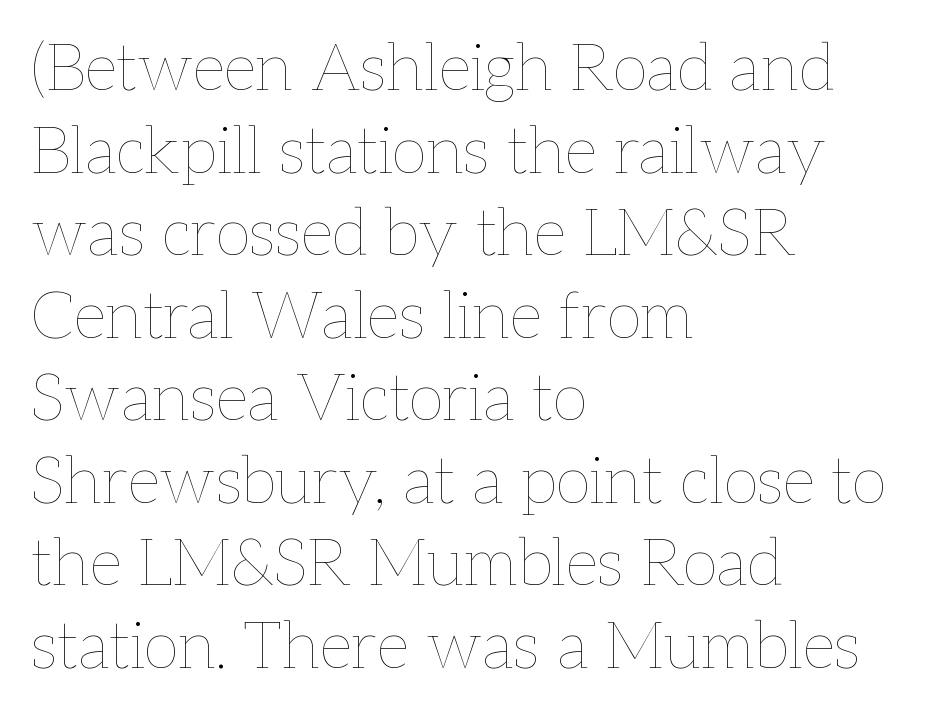
Q: Is the text bold? A: No.
Q: Is the text italic (slanted)? A: No, it is upright.
Q: Is the text underlined? A: No.
Q: How is the paragraph aligned? A: Left-aligned.
Q: Is the spacing between letters normal or unusually wide? A: Normal.
Q: Is the spacing between lines tight, normal or loose? A: Normal.
Q: Width (condensed, normal, or wide)? A: Normal.
Q: Stroke contrast? A: Low.
Q: x-height? A: Medium.
Q: Monospaced? A: No.
